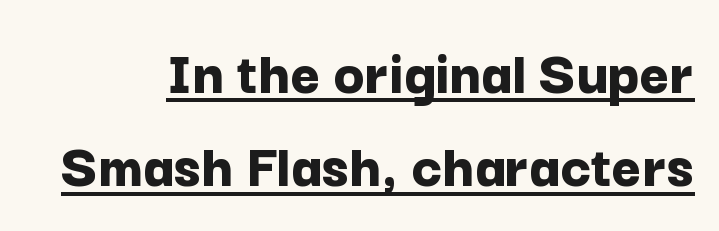
{"serif": "no", "italic": "no", "bold": "yes", "weight": "bold", "width": "normal", "stroke_contrast": "low", "x_height": "medium", "monospaced": "no", "underline": "yes", "line_spacing": "normal", "line_spacing_ratio": 1.46, "letter_spacing": "normal", "letter_spacing_em": 0.0, "glyph_px": 64}
